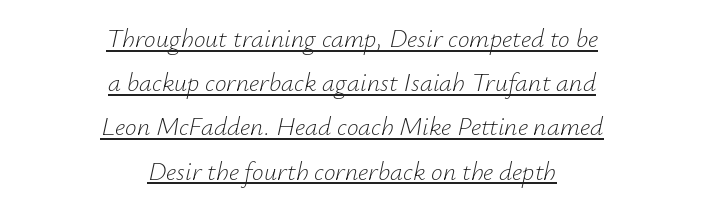
The image shows 26 px text type, italic (leaning right); set centered, normal line spacing (1.7x), normal letter spacing, underlined.
